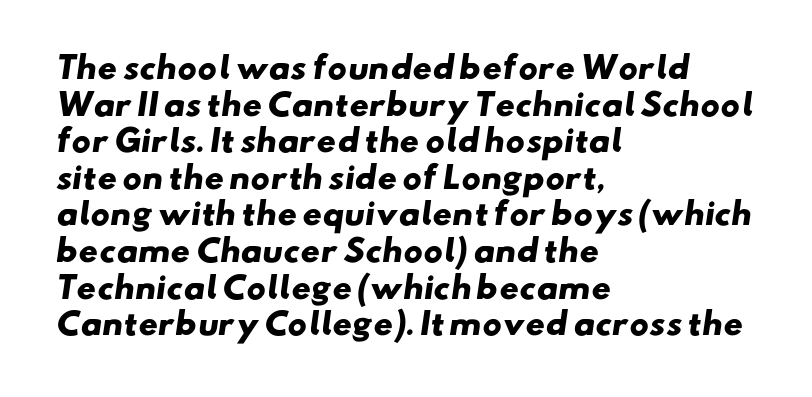
Q: Is the text bold? A: Yes.
Q: Is the typeface a serif or a sans-serif typeface? A: Sans-serif.
Q: Is the text underlined? A: No.
Q: How is the paragraph aligned? A: Left-aligned.
Q: Is the spacing between letters normal or unusually wide? A: Normal.
Q: Width (condensed, normal, or wide)? A: Wide.
Q: Stroke contrast? A: Low.
Q: x-height? A: Small.
Q: Monospaced? A: No.
